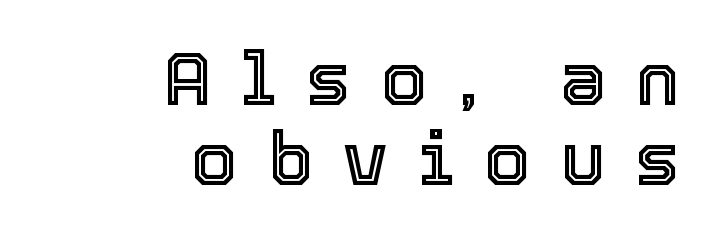
Does the copy run flush right? Yes — the right margin is perfectly even. The lines are packed closely together with very little leading. This rendering features lettering with no underline. A typesetter would call this proportional, since set widths differ per character.
